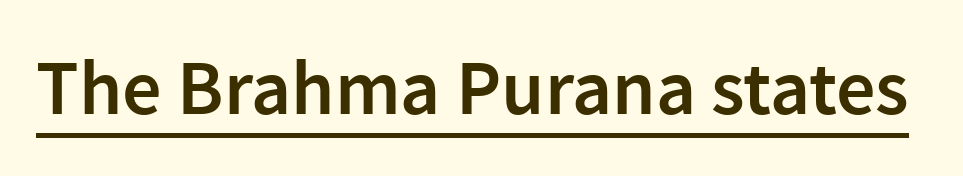
The image shows 78 px semibold sans-serif type, upright; set normal letter spacing, underlined; low stroke contrast and a medium x-height.
